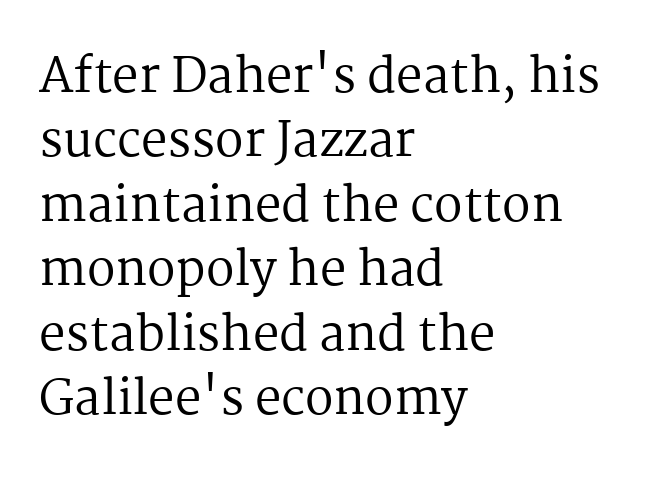
The letters stand straight up with perfectly vertical stems. Decoration check: the copy has no underline. These lines sit exactly where default settings would place them. Line beginnings align vertically; line endings do not. Spacing verdict: proportional, widths tailored to each character.
